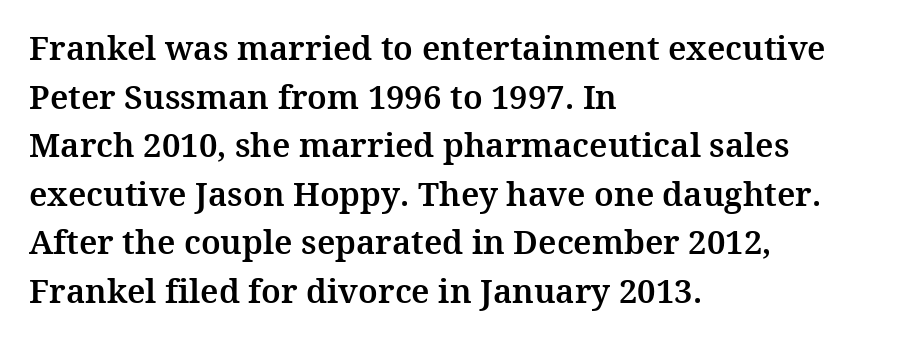
Q: Is the text italic (slanted)? A: No, it is upright.
Q: Is the typeface a serif or a sans-serif typeface? A: Serif.
Q: Is the text underlined? A: No.
Q: How is the paragraph aligned? A: Left-aligned.
Q: Is the spacing between letters normal or unusually wide? A: Normal.
Q: Is the spacing between lines tight, normal or loose? A: Normal.
Q: Width (condensed, normal, or wide)? A: Normal.
Q: Stroke contrast? A: Medium.
Q: x-height? A: Medium.
Q: Monospaced? A: No.
